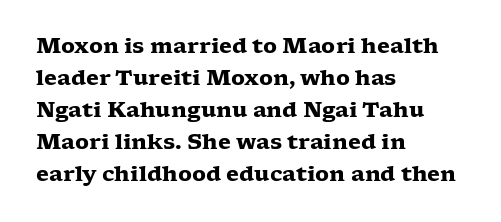
Q: Is the text bold? A: Yes.
Q: Is the text italic (slanted)? A: No, it is upright.
Q: Is the text underlined? A: No.
Q: How is the paragraph aligned? A: Left-aligned.
Q: Is the spacing between letters normal or unusually wide? A: Normal.
Q: Is the spacing between lines tight, normal or loose? A: Normal.
